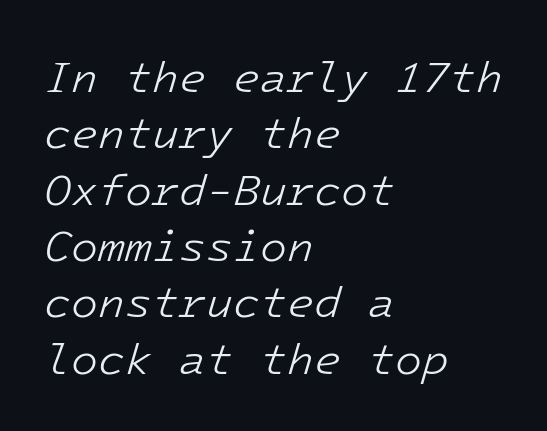
The image shows 44 px light type, italic (leaning right); set left-aligned, normal line spacing (1.28x), normal letter spacing, not underlined; low stroke contrast and a medium x-height.
